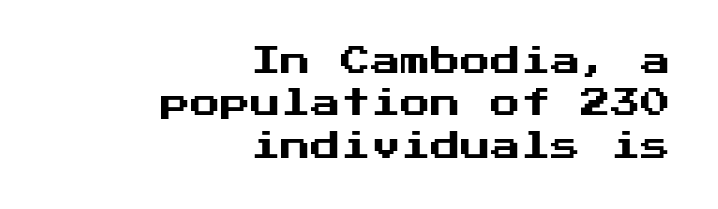
{"serif": "no", "italic": "no", "width": "normal", "stroke_contrast": "medium", "x_height": "medium", "underline": "no", "align": "right", "line_spacing": "normal", "line_spacing_ratio": 1.41, "letter_spacing": "normal", "letter_spacing_em": 0.0, "glyph_px": 30}
